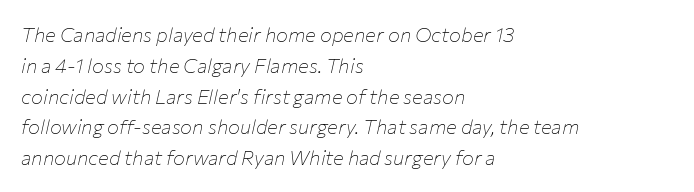
Q: Is the text bold? A: No.
Q: Is the text italic (slanted)? A: Yes, it leans right by about 12 degrees.
Q: Is the text underlined? A: No.
Q: How is the paragraph aligned? A: Left-aligned.
Q: Is the spacing between letters normal or unusually wide? A: Normal.
Q: Is the spacing between lines tight, normal or loose? A: Normal.
